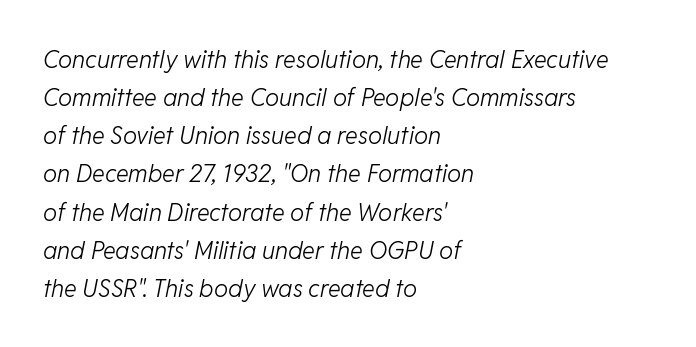
The image shows 24 px text type, italic (leaning right); set left-aligned, normal line spacing (1.59x), normal letter spacing, not underlined.
